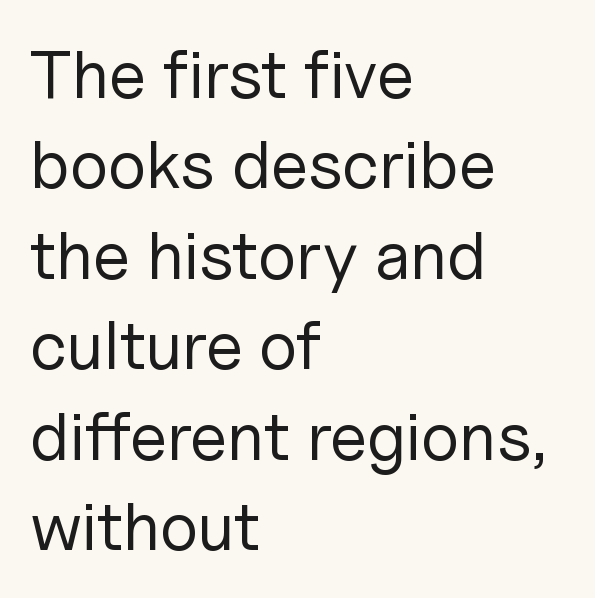
The image shows 68 px regular-weight sans-serif type, upright; set left-aligned, normal line spacing (1.33x), normal letter spacing, not underlined; low stroke contrast and a medium x-height.
